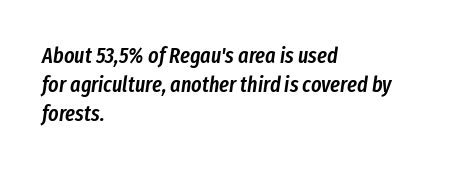
Q: Is the text bold? A: Semi-bold.
Q: Is the text italic (slanted)? A: Yes, it leans right by about 8 degrees.
Q: Is the text underlined? A: No.
Q: How is the paragraph aligned? A: Left-aligned.
Q: Is the spacing between letters normal or unusually wide? A: Normal.
Q: Is the spacing between lines tight, normal or loose? A: Normal.
